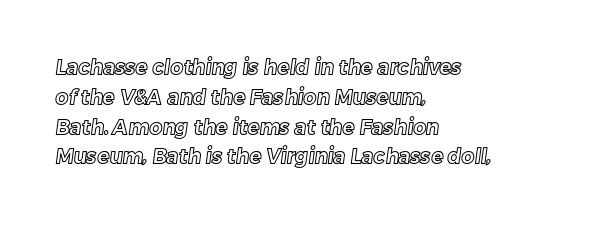
The image shows 20 px text type; set left-aligned, normal line spacing (1.49x), normal letter spacing, not underlined.
